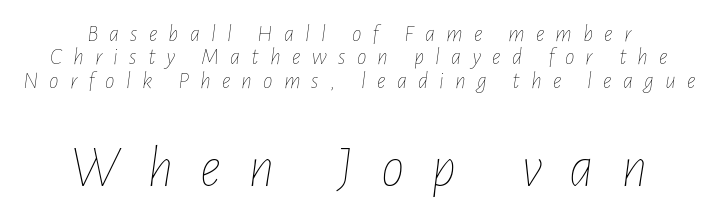
The image shows 59 px thin, condensed type, italic (leaning right); set tight line spacing (0.97x), unusually wide letter spacing (+0.46 em), not underlined; the second (bottom) block is 2.46x larger; low stroke contrast and a medium x-height.
